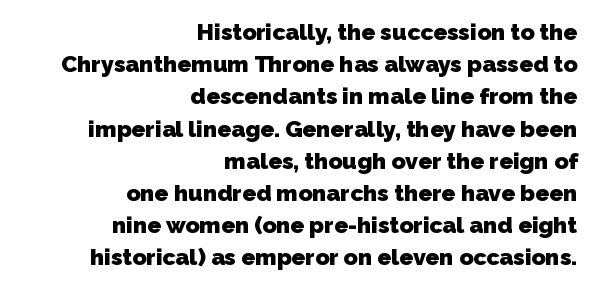
Q: Is the text bold? A: Yes.
Q: Is the text underlined? A: No.
Q: How is the paragraph aligned? A: Right-aligned.
Q: Is the spacing between letters normal or unusually wide? A: Normal.
Q: Is the spacing between lines tight, normal or loose? A: Normal.
